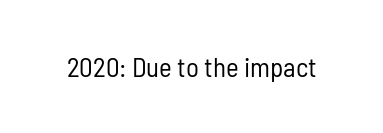
Q: Is the text bold? A: No.
Q: Is the text italic (slanted)? A: No, it is upright.
Q: Is the text underlined? A: No.
Q: Is the spacing between letters normal or unusually wide? A: Normal.
